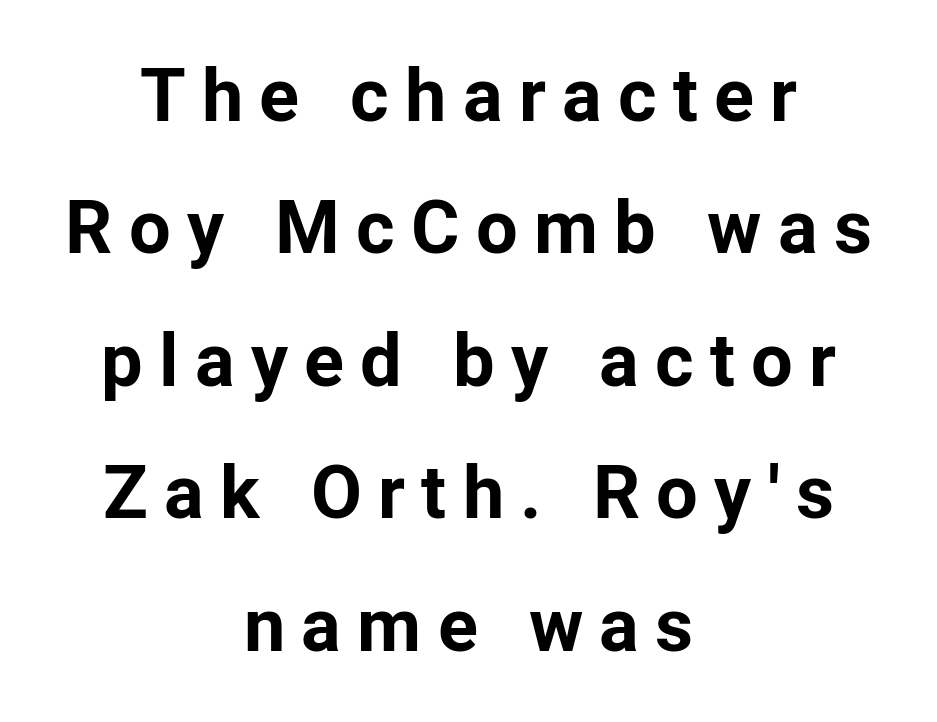
Q: Is the text bold? A: Yes.
Q: Is the text italic (slanted)? A: No, it is upright.
Q: Is the typeface a serif or a sans-serif typeface? A: Sans-serif.
Q: Is the text underlined? A: No.
Q: How is the paragraph aligned? A: Centered.
Q: Is the spacing between letters normal or unusually wide? A: Unusually wide.
Q: Width (condensed, normal, or wide)? A: Normal.
Q: Stroke contrast? A: Low.
Q: x-height? A: Medium.
Q: Monospaced? A: No.
